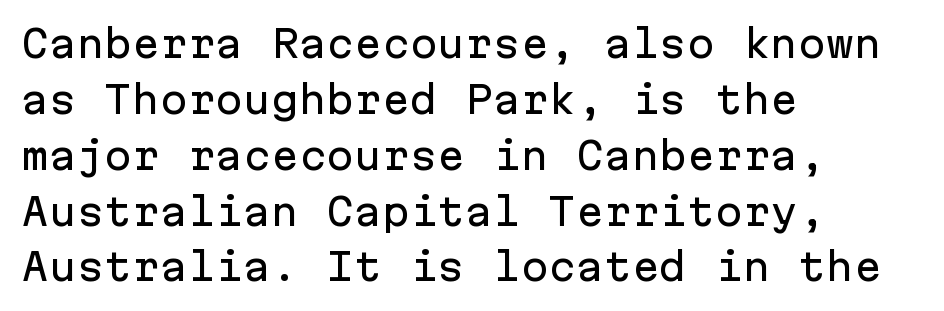
{"serif": "no", "italic": "no", "width": "normal", "stroke_contrast": "low", "x_height": "medium", "monospaced": "yes", "underline": "no", "align": "left", "line_spacing": "normal", "line_spacing_ratio": 1.51, "letter_spacing": "normal", "letter_spacing_em": 0.0, "glyph_px": 37}
